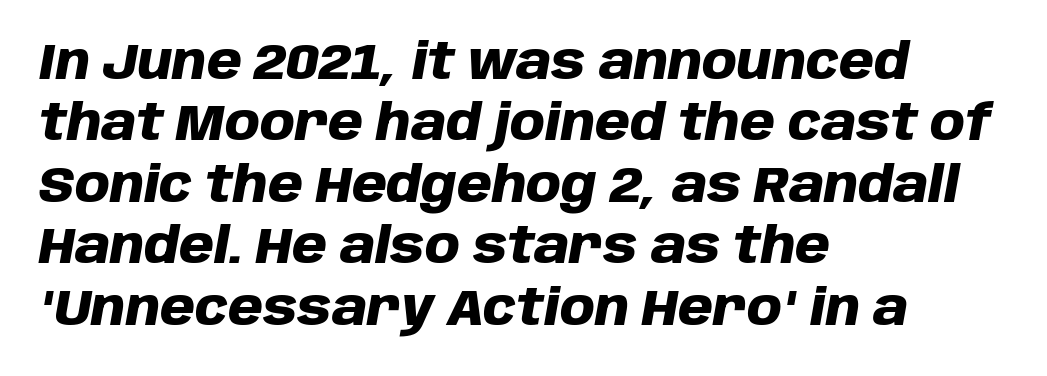
The image shows 50 px heavy type, italic (leaning right); set left-aligned, line spacing 1.23x, normal letter spacing, not underlined; low stroke contrast and a large x-height.
